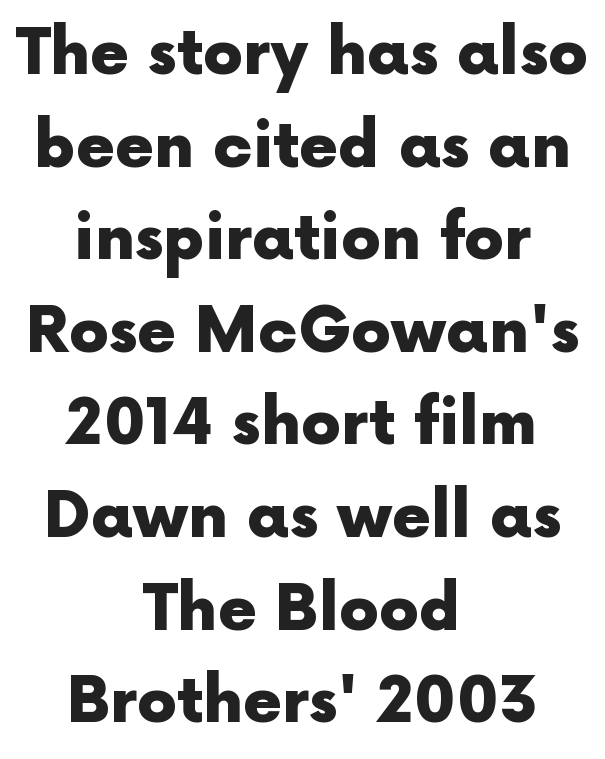
{"serif": "no", "italic": "no", "bold": "yes", "weight": "heavy", "width": "normal", "x_height": "medium", "monospaced": "no", "underline": "no", "align": "center", "line_spacing": "normal", "line_spacing_ratio": 1.47, "letter_spacing": "normal", "letter_spacing_em": 0.0, "glyph_px": 63}
